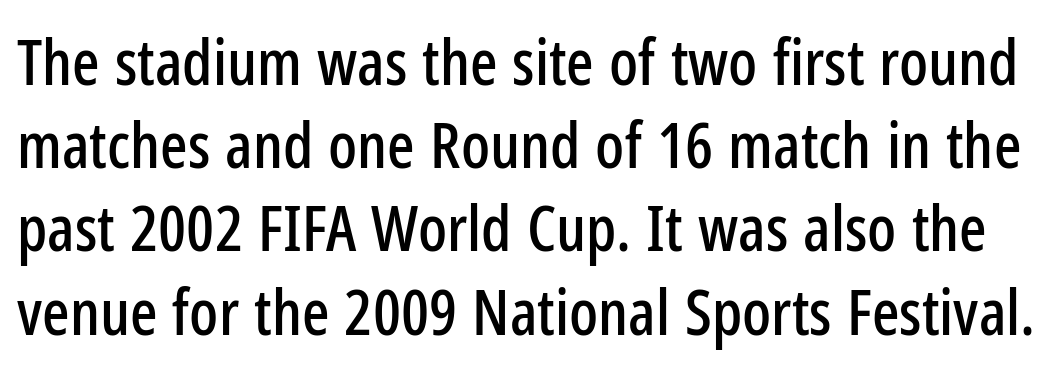
The image shows 64 px condensed sans-serif type, upright; set normal line spacing (1.3x), normal letter spacing, not underlined; low stroke contrast and a medium x-height.
